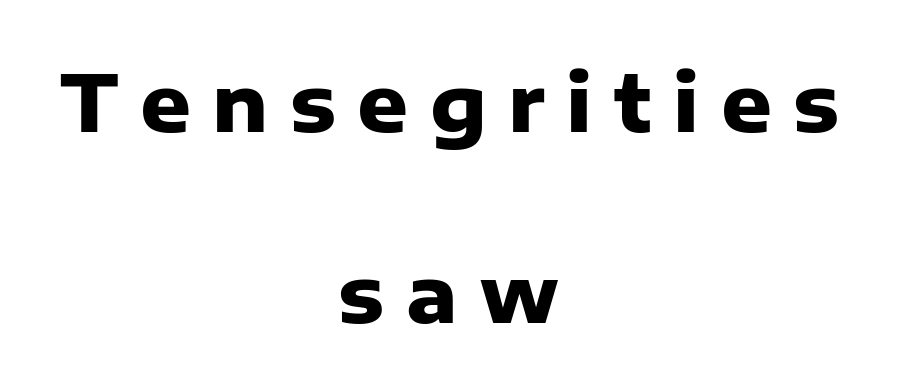
Q: Is the text bold? A: Yes.
Q: Is the text italic (slanted)? A: No, it is upright.
Q: Is the typeface a serif or a sans-serif typeface? A: Sans-serif.
Q: Is the text underlined? A: No.
Q: How is the paragraph aligned? A: Centered.
Q: Is the spacing between letters normal or unusually wide? A: Unusually wide.
Q: Is the spacing between lines tight, normal or loose? A: Loose.
Q: Width (condensed, normal, or wide)? A: Normal.
Q: Stroke contrast? A: Low.
Q: x-height? A: Medium.
Q: Monospaced? A: No.
